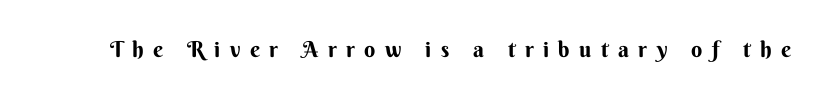
Q: Is the text bold? A: Yes.
Q: Is the text italic (slanted)? A: No, it is upright.
Q: Is the text underlined? A: No.
Q: Is the spacing between letters normal or unusually wide? A: Unusually wide.
